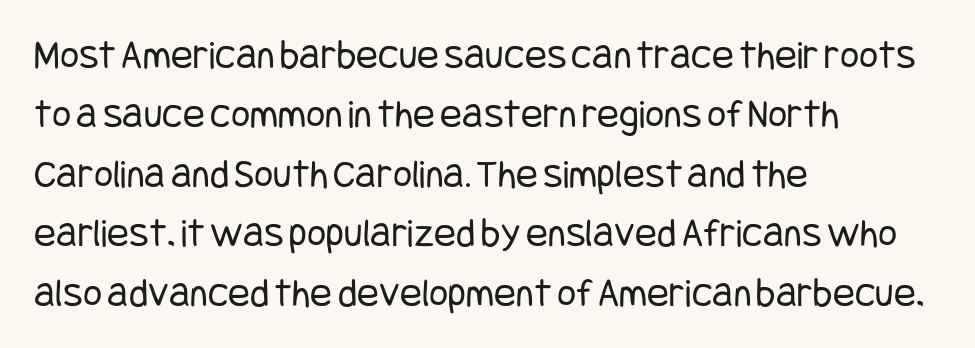
Honestly, the letter spacing is just normal — you wouldn't notice it. A classic flush-left, rag-right setting is used for this passage. The font's upright variant was chosen for this text. Each row of text sits above clean, open space. The characters display no serif detailing; their extremities are plain.
